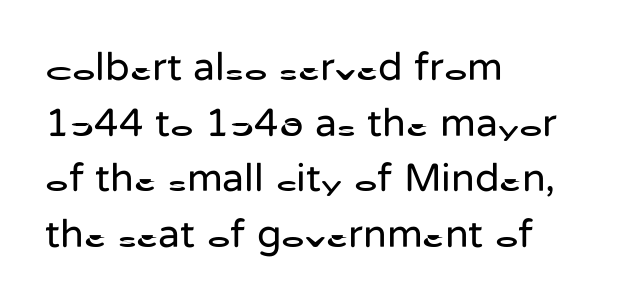
{"serif": "no", "italic": "no", "bold": "no", "weight": "regular", "width": "normal", "stroke_contrast": "low", "x_height": "medium", "monospaced": "no", "underline": "no", "align": "left", "line_spacing": "normal", "line_spacing_ratio": 1.39, "letter_spacing": "normal", "letter_spacing_em": 0.0, "glyph_px": 40}
